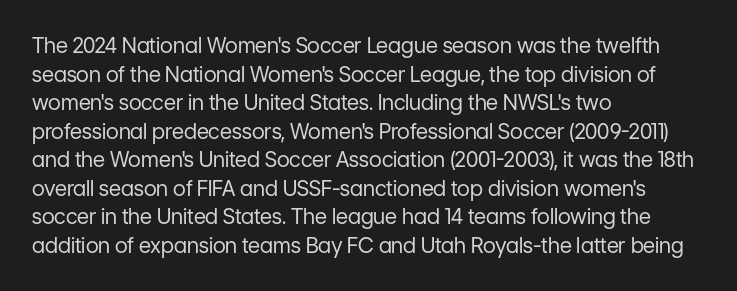
{"italic": "no", "bold": "no", "underline": "no", "align": "left", "line_spacing": "normal", "line_spacing_ratio": 1.36, "letter_spacing": "normal", "letter_spacing_em": 0.0, "glyph_px": 21}
